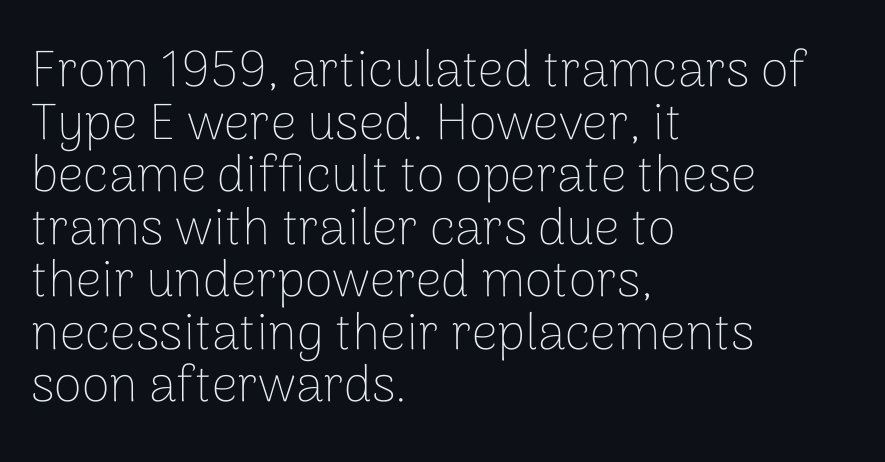
The image shows 51 px thin sans-serif type, upright; set left-aligned, tight line spacing (1.03x), normal letter spacing, not underlined; low stroke contrast and a medium x-height.
